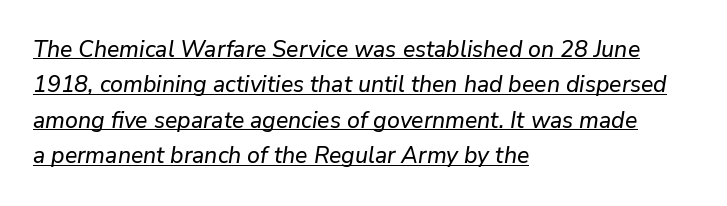
Every word sits above its own underline. Style check: oblique. The face used here is rendered with its standard letterfit. Regular leading. The lines in this sample share a left origin and differ only in where they stop.
